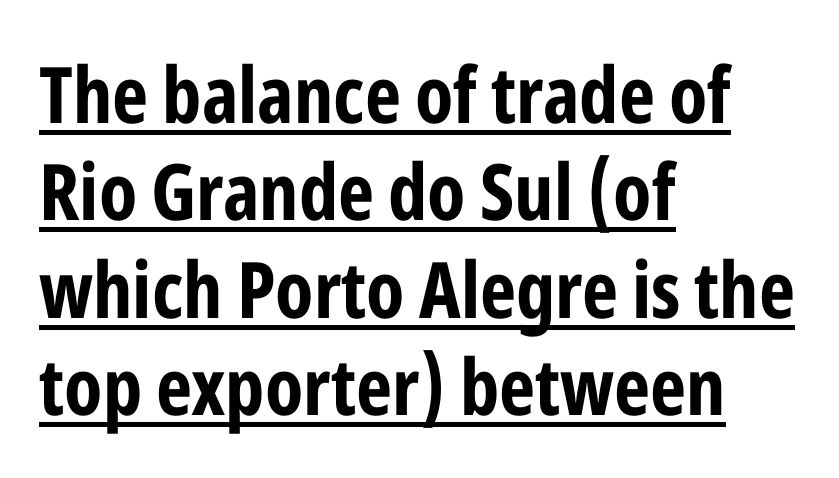
{"serif": "no", "italic": "no", "bold": "yes", "weight": "bold", "width": "condensed", "stroke_contrast": "low", "x_height": "medium", "monospaced": "no", "underline": "yes", "align": "left", "line_spacing": "normal", "line_spacing_ratio": 1.25, "letter_spacing": "normal", "letter_spacing_em": 0.0, "glyph_px": 78}
